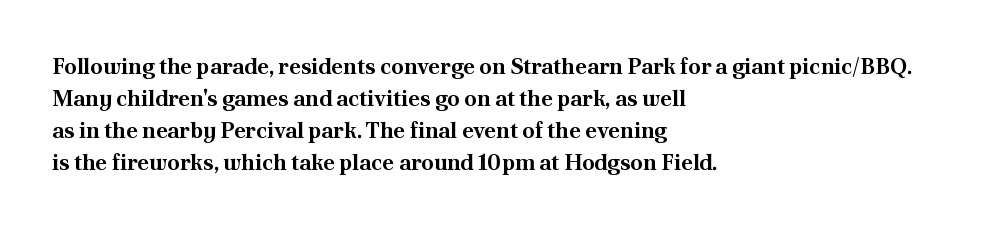
The image shows 22 px bold type, upright; set left-aligned, normal line spacing (1.45x), normal letter spacing, not underlined.
